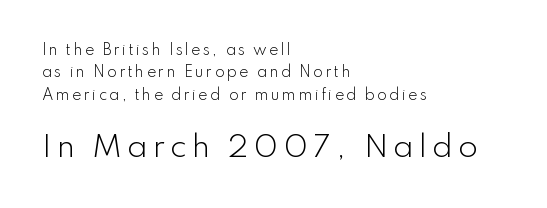
Q: Is the text bold? A: No.
Q: Is the text italic (slanted)? A: No, it is upright.
Q: Is the typeface a serif or a sans-serif typeface? A: Sans-serif.
Q: Is the text underlined? A: No.
Q: How is the paragraph aligned? A: Left-aligned.
Q: Is the spacing between lines tight, normal or loose? A: Normal.
Q: Which block of text is set in a larger size, the first (top) or the second (bottom)? A: The second (bottom) one.
Q: Width (condensed, normal, or wide)? A: Normal.
Q: Stroke contrast? A: Low.
Q: x-height? A: Small.
Q: Monospaced? A: No.
